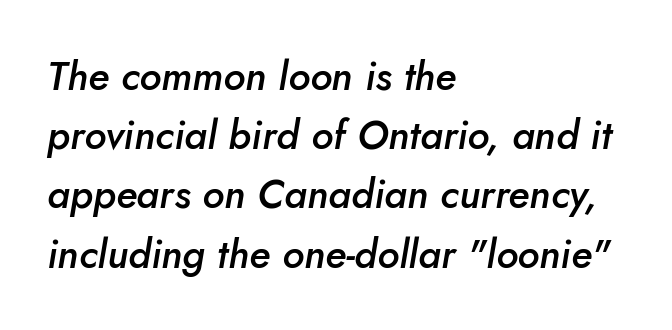
{"italic": "yes", "lean": "right", "slant_degrees": 5, "bold": "semi", "weight": "semibold", "width": "normal", "stroke_contrast": "low", "x_height": "small", "monospaced": "no", "underline": "no", "align": "left", "line_spacing": "normal", "line_spacing_ratio": 1.48, "letter_spacing": "normal", "letter_spacing_em": 0.0, "glyph_px": 40}
